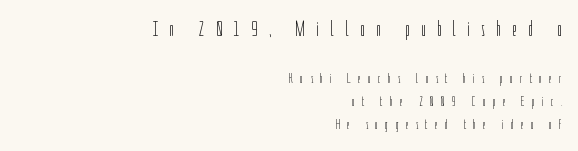
The image shows 22 px text type, upright; set right-aligned, normal line spacing (1.65x), unusually wide letter spacing (+0.49 em), not underlined; the first (top) block is 1.57x larger.
